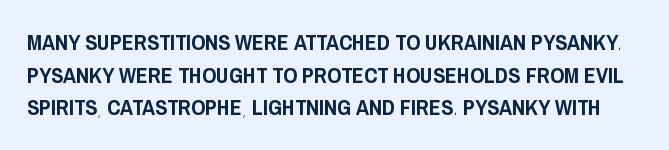
Bare-footed words on every line. The line-height multiplier appears to be the usual default. Tall strokes in this sample are plumb rather than angled. The tracking reads as untouched default to a designer's eye.
